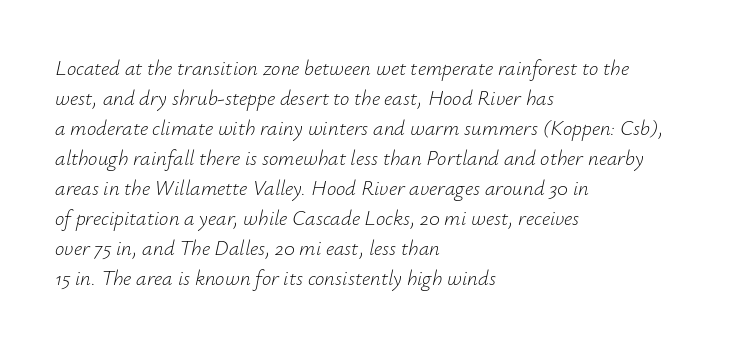
One glance says typical: line gaps are just what's usual. Each stroke keeps to a modest, everyday thickness or less. Layout note: lines flush left. The zone under the glyphs is completely vacant. This is oblique type, the kind used for emphasis or titles. These lines keep a tight, regular rhythm from letter to letter.
